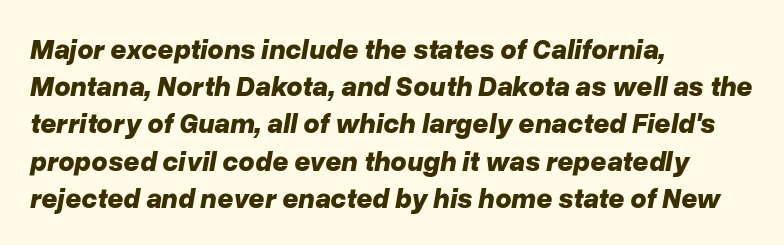
{"italic": "yes", "lean": "right", "slant_degrees": 10, "bold": "yes", "weight": "bold", "width": "normal", "stroke_contrast": "low", "x_height": "medium", "monospaced": "no", "underline": "no", "align": "left", "line_spacing": "normal", "line_spacing_ratio": 1.33, "letter_spacing": "normal", "letter_spacing_em": 0.0, "glyph_px": 28}
